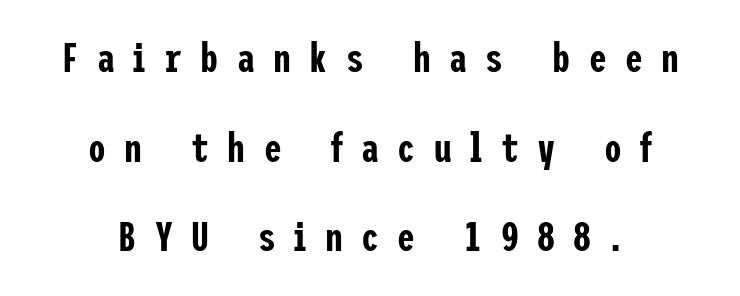
The image shows 40 px condensed sans-serif type, upright; set centered, loose line spacing (2.24x), unusually wide letter spacing (+0.46 em), not underlined; low stroke contrast and a medium x-height.
